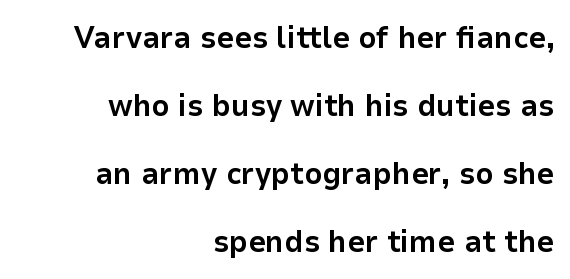
The image shows 31 px bold sans-serif type, upright; set right-aligned, loose line spacing (2.19x), normal letter spacing, not underlined; low stroke contrast and a medium x-height.
